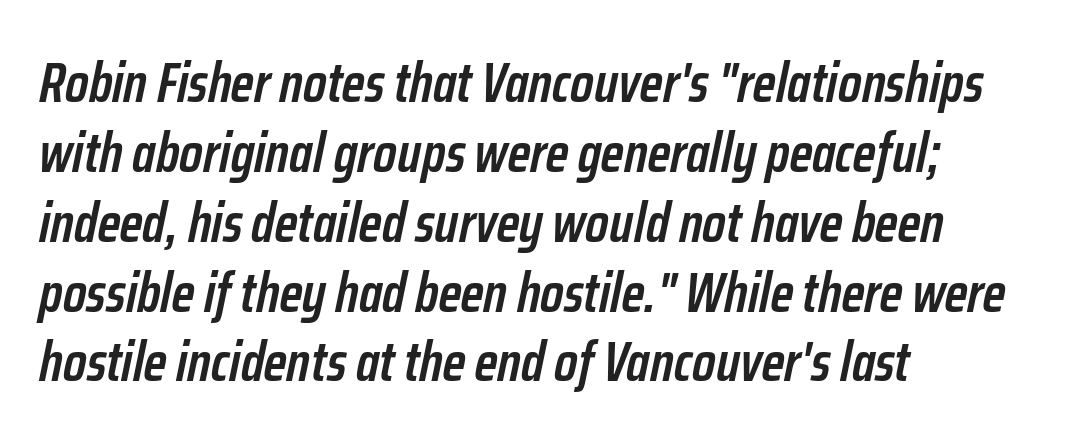
{"italic": "yes", "lean": "right", "slant_degrees": 12, "bold": "semi", "weight": "semibold", "width": "condensed", "stroke_contrast": "low", "x_height": "medium", "monospaced": "no", "underline": "no", "align": "left", "line_spacing": "normal", "line_spacing_ratio": 1.27, "letter_spacing": "normal", "letter_spacing_em": 0.0, "glyph_px": 55}
